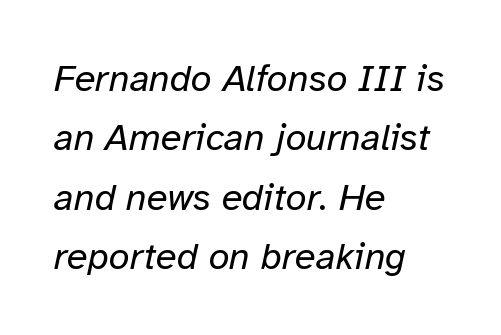
Q: Is the text bold? A: No.
Q: Is the text italic (slanted)? A: Yes, it leans right by about 12 degrees.
Q: Is the text underlined? A: No.
Q: How is the paragraph aligned? A: Left-aligned.
Q: Is the spacing between letters normal or unusually wide? A: Normal.
Q: Is the spacing between lines tight, normal or loose? A: Normal.
Q: Width (condensed, normal, or wide)? A: Normal.
Q: Stroke contrast? A: Low.
Q: x-height? A: Medium.
Q: Monospaced? A: No.
